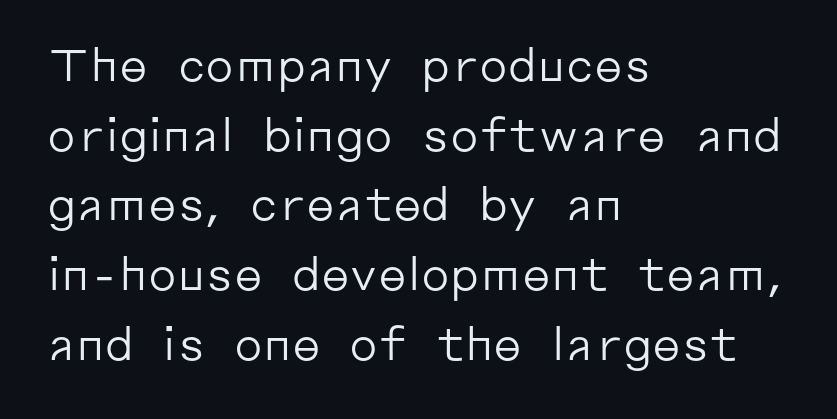
Proportional: the letters do not fall into vertical columns. The letters stand straight up with perfectly vertical stems. These lines sit exactly where default settings would place them. Decoration check: the copy has no underline. Vertical stems look standard width or narrower in stroke.
